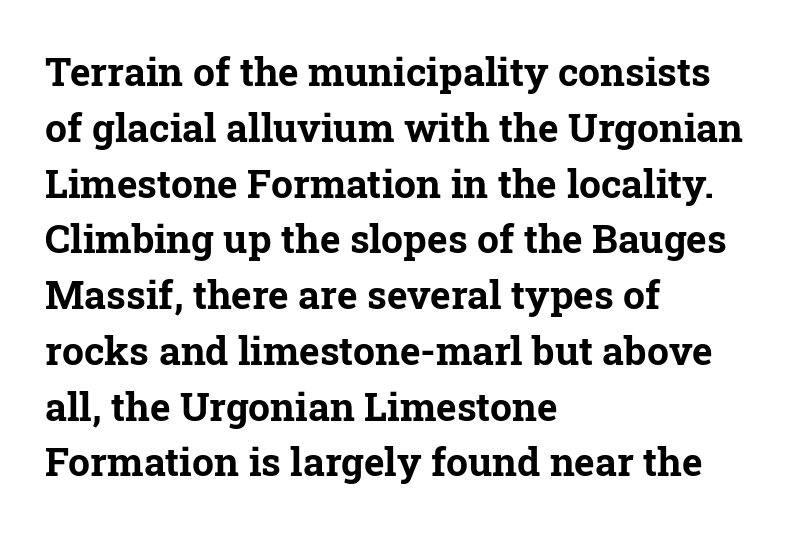
{"serif": "yes", "italic": "no", "bold": "yes", "weight": "bold", "width": "normal", "stroke_contrast": "low", "x_height": "medium", "monospaced": "no", "underline": "no", "align": "left", "line_spacing": "normal", "line_spacing_ratio": 1.43, "letter_spacing": "normal", "letter_spacing_em": 0.0, "glyph_px": 39}
